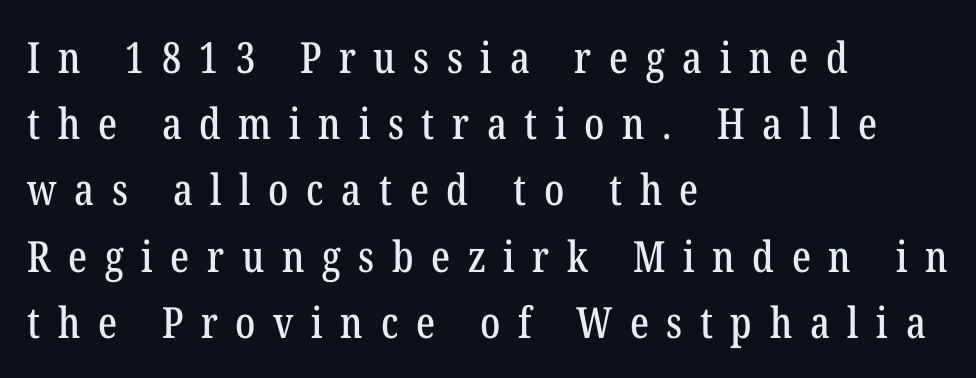
{"serif": "yes", "italic": "no", "width": "condensed", "stroke_contrast": "low", "x_height": "medium", "monospaced": "no", "underline": "no", "align": "left", "line_spacing": "normal", "line_spacing_ratio": 1.54, "letter_spacing": "wide", "letter_spacing_em": 0.41, "glyph_px": 43}
